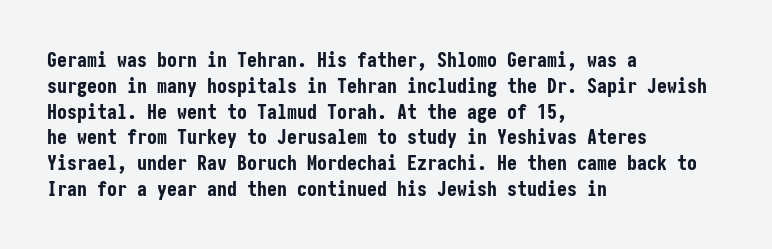
A typesetter would call this zero additional tracking. A classic flush-left, rag-right setting is used for this passage. The letters stand upright; this is a roman face. The glyphs are unaccompanied by any horizontal stroke below them. Line spacing here is normal.
